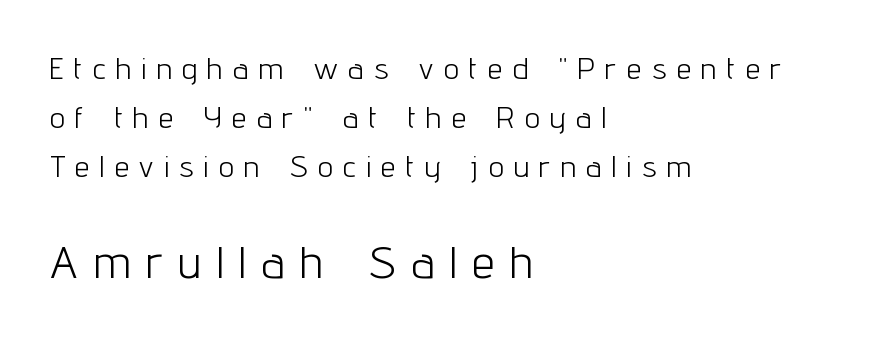
The passage shown is typed in a proportional face where columns would drift. Think standard paragraph weight, or any step lighter than that. Inter-character spacing is expanded well beyond the font's built-in metrics. Tall strokes in this sample are plumb rather than angled. Caption: multi-line text, flush left, ragged right. The more generous point size was reserved for the lower chunk.
